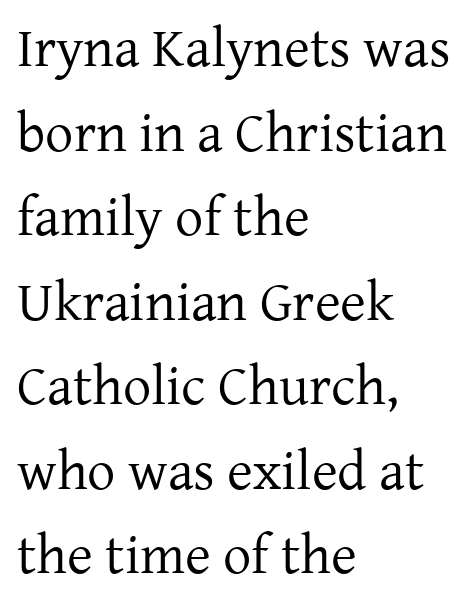
The image shows 56 px regular-weight serif type, upright; set left-aligned, normal line spacing (1.51x), normal letter spacing, not underlined; low stroke contrast and a medium x-height.
